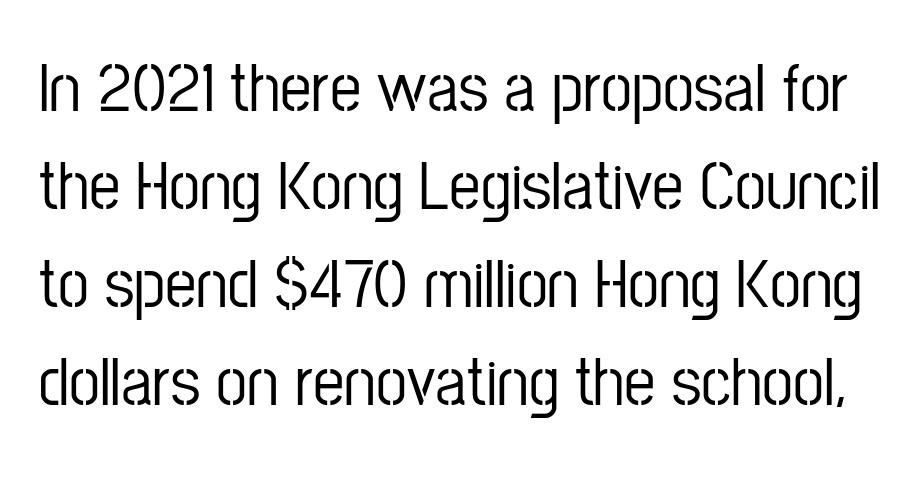
{"serif": "no", "italic": "no", "width": "condensed", "stroke_contrast": "low", "x_height": "medium", "monospaced": "no", "underline": "no", "line_spacing": "normal", "line_spacing_ratio": 1.4, "letter_spacing": "normal", "letter_spacing_em": 0.0, "glyph_px": 70}
